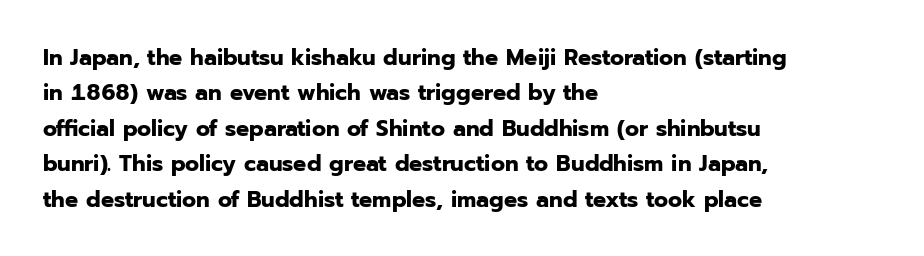
The strip under each line holds only bare page. The designer left line spacing at the default. Typeset ragged right — the left edge is the straight one. Heavy-handed strokes throughout: this text is bold.
